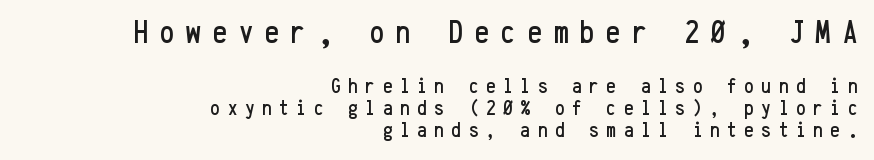
Bigger letters appear in the top chunk; the bottom chunk is reduced. Check under the words: just untouched page. Does the leading feel generous? Not at all — it's pinched. Each letter, wide or thin by design, is forced into the same width here.
